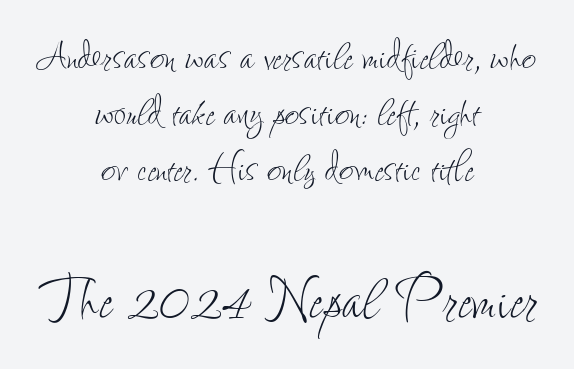
{"bold": "no", "weight": "thin", "width": "condensed", "stroke_contrast": "low", "x_height": "small", "monospaced": "no", "underline": "no", "align": "center", "line_spacing": "tight", "line_spacing_ratio": 1.12, "letter_spacing": "normal", "letter_spacing_em": 0.0, "larger_block": "second", "size_ratio": 1.5, "glyph_px": 75}
